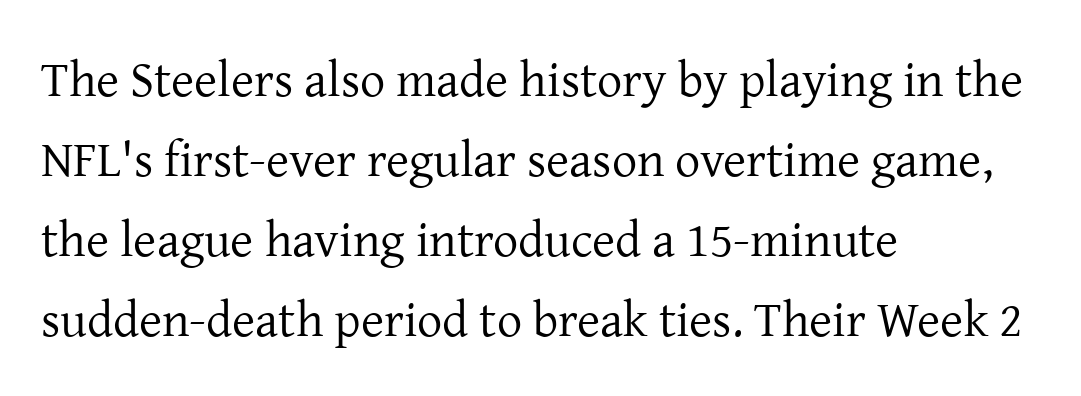
No extra ink here — the face is not bold. Anything drawn beneath the words? Only blank space. Spacing verdict: proportional, widths tailored to each character. The typesetter chose a ragged-right arrangement here.
